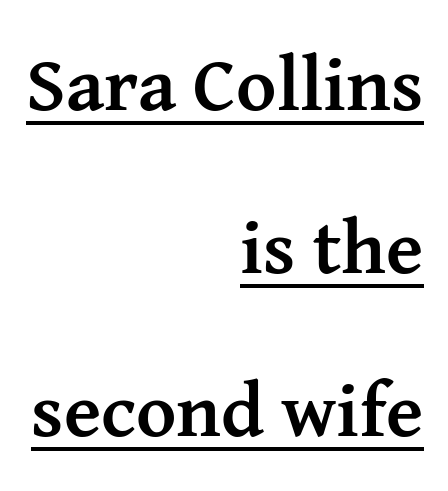
The image shows 77 px semibold serif type, upright; set right-aligned, loose line spacing (2.12x), normal letter spacing, underlined; medium stroke contrast and a medium x-height.
